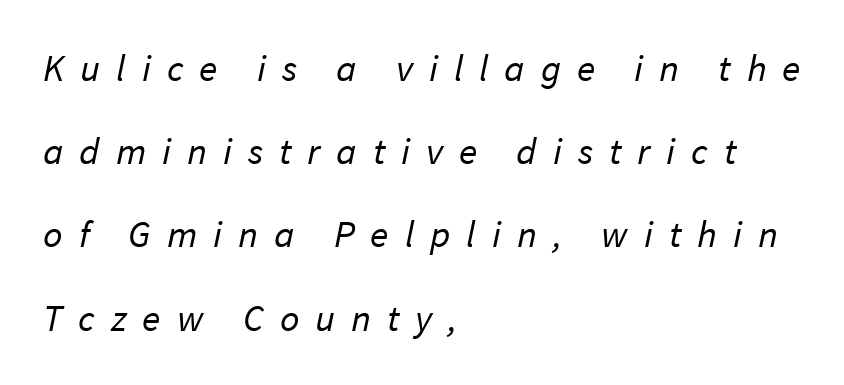
The image shows 38 px regular-weight sans-serif type; set left-aligned, loose line spacing (2.19x), unusually wide letter spacing (+0.42 em), not underlined; low stroke contrast and a medium x-height.
